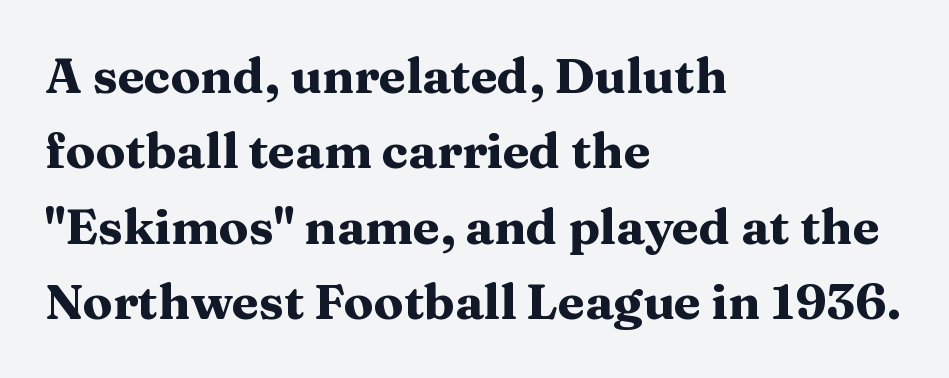
{"serif": "yes", "italic": "no", "bold": "yes", "weight": "heavy", "width": "wide", "stroke_contrast": "medium", "x_height": "medium", "monospaced": "no", "underline": "no", "align": "left", "line_spacing": "normal", "line_spacing_ratio": 1.54, "letter_spacing": "normal", "letter_spacing_em": 0.0, "glyph_px": 49}
